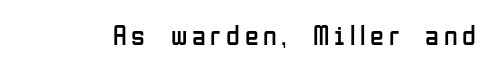
Q: Is the text bold? A: No.
Q: Is the text italic (slanted)? A: No, it is upright.
Q: Is the typeface a serif or a sans-serif typeface? A: Sans-serif.
Q: Is the text underlined? A: No.
Q: Width (condensed, normal, or wide)? A: Condensed.
Q: Stroke contrast? A: Low.
Q: x-height? A: Medium.
Q: Monospaced? A: No.
